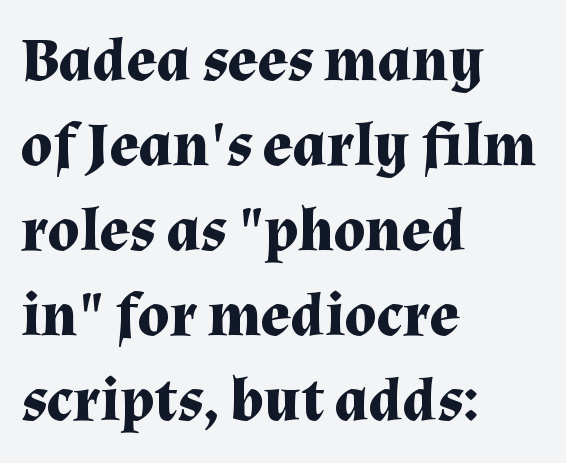
This is heavy type, rendered in bold. Whoever set this chose a conventional vertical rhythm. A bare baseline throughout the passage. Look at the tracking — it's just the regular setting, nothing added.
